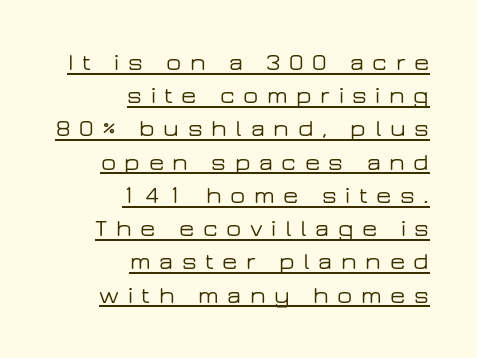
Q: Is the text italic (slanted)? A: No, it is upright.
Q: Is the text underlined? A: Yes.
Q: How is the paragraph aligned? A: Right-aligned.
Q: Is the spacing between letters normal or unusually wide? A: Unusually wide.
Q: Is the spacing between lines tight, normal or loose? A: Normal.
